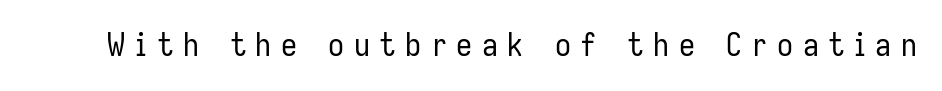
{"serif": "no", "italic": "no", "bold": "no", "weight": "regular", "width": "condensed", "stroke_contrast": "low", "x_height": "medium", "monospaced": "no", "underline": "no", "letter_spacing": "wide", "letter_spacing_em": 0.3, "glyph_px": 32}
